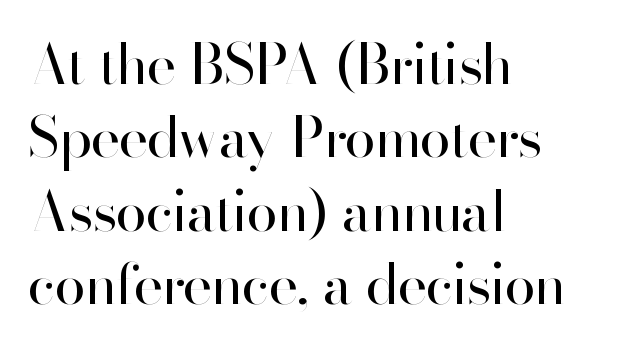
Q: Is the text bold? A: No.
Q: Is the text italic (slanted)? A: No, it is upright.
Q: Is the typeface a serif or a sans-serif typeface? A: Sans-serif.
Q: Is the text underlined? A: No.
Q: How is the paragraph aligned? A: Left-aligned.
Q: Is the spacing between letters normal or unusually wide? A: Normal.
Q: Is the spacing between lines tight, normal or loose? A: Normal.
Q: Width (condensed, normal, or wide)? A: Normal.
Q: Stroke contrast? A: High.
Q: x-height? A: Small.
Q: Monospaced? A: No.
